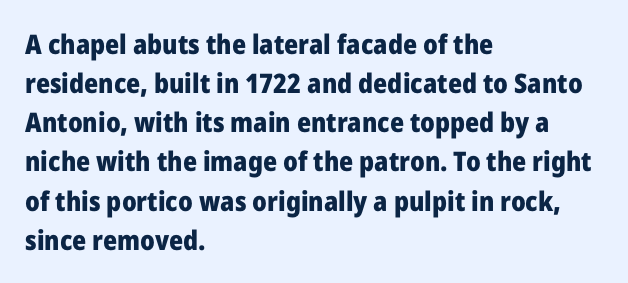
{"italic": "no", "bold": "yes", "underline": "no", "align": "left", "line_spacing": "normal", "line_spacing_ratio": 1.45, "letter_spacing": "normal", "letter_spacing_em": 0.0, "glyph_px": 27}
